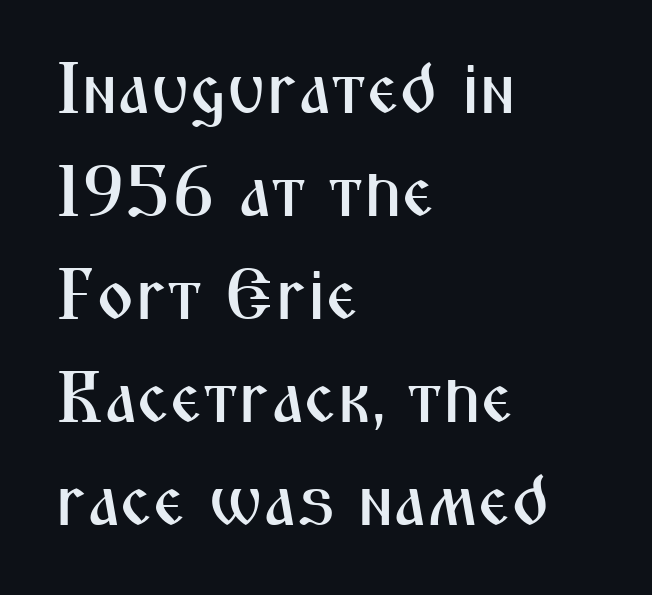
Q: Is the text italic (slanted)? A: No, it is upright.
Q: Is the typeface a serif or a sans-serif typeface? A: Sans-serif.
Q: Is the text underlined? A: No.
Q: How is the paragraph aligned? A: Left-aligned.
Q: Is the spacing between letters normal or unusually wide? A: Normal.
Q: Is the spacing between lines tight, normal or loose? A: Normal.
Q: Width (condensed, normal, or wide)? A: Condensed.
Q: Stroke contrast? A: Medium.
Q: x-height? A: Medium.
Q: Monospaced? A: No.
